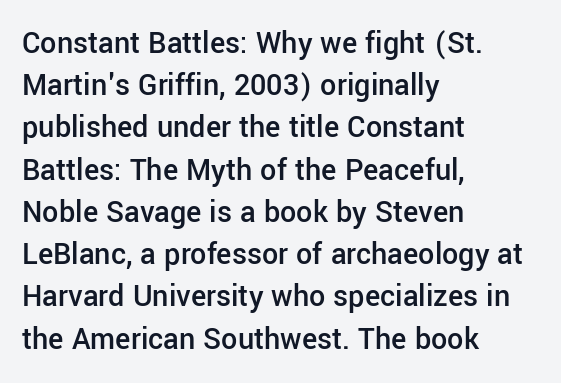
One glance says typical: line gaps are just what's usual. Nothing sits at the stroke ends, so this counts as sans-serif. Designer's note — italics off, roman on. The rendering uses natural spacing where letterforms have individual widths. Compared with typical body copy, the letter spacing here is the same. Moderately thickened strokes mark this as semibold type.
